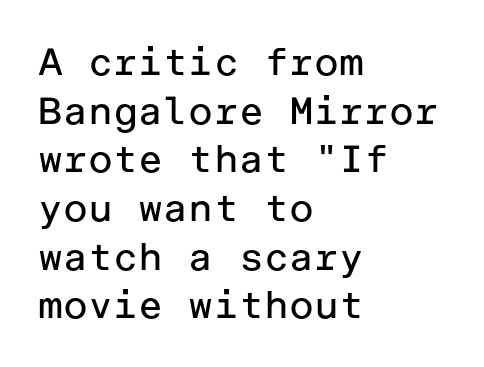
Q: Is the text bold? A: No.
Q: Is the text italic (slanted)? A: No, it is upright.
Q: Is the typeface a serif or a sans-serif typeface? A: Sans-serif.
Q: Is the text underlined? A: No.
Q: How is the paragraph aligned? A: Left-aligned.
Q: Is the spacing between letters normal or unusually wide? A: Normal.
Q: Is the spacing between lines tight, normal or loose? A: Normal.
Q: Width (condensed, normal, or wide)? A: Normal.
Q: Stroke contrast? A: Low.
Q: x-height? A: Medium.
